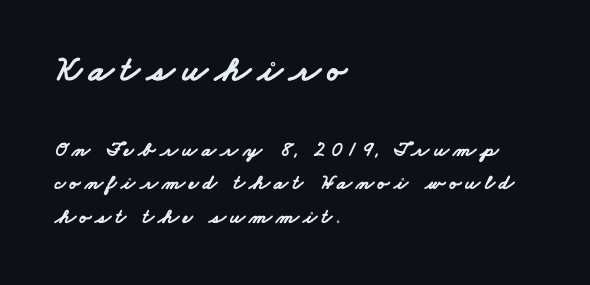
{"serif": "no", "bold": "yes", "weight": "bold", "width": "wide", "stroke_contrast": "low", "x_height": "small", "monospaced": "no", "underline": "no", "align": "left", "line_spacing": "normal", "line_spacing_ratio": 1.59, "letter_spacing": "wide", "letter_spacing_em": 0.2, "larger_block": "first", "size_ratio": 1.71, "glyph_px": 36}
